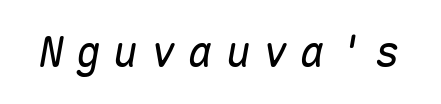
The image shows 42 px regular-weight type, italic (leaning right), monospaced; set unusually wide letter spacing (+0.29 em), not underlined; low stroke contrast and a medium x-height.
